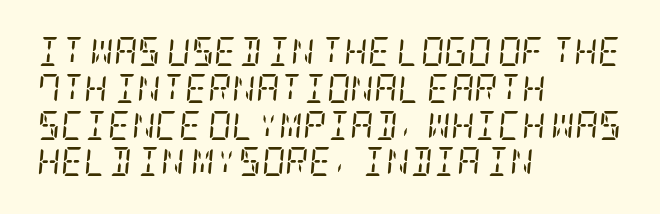
The glyphs in this specimen are seriffed. The space between consecutive lines is moderate. These lines stack with their left ends in a neat column. In terms of posture, this sample is oblique. Quick note: underline off.
